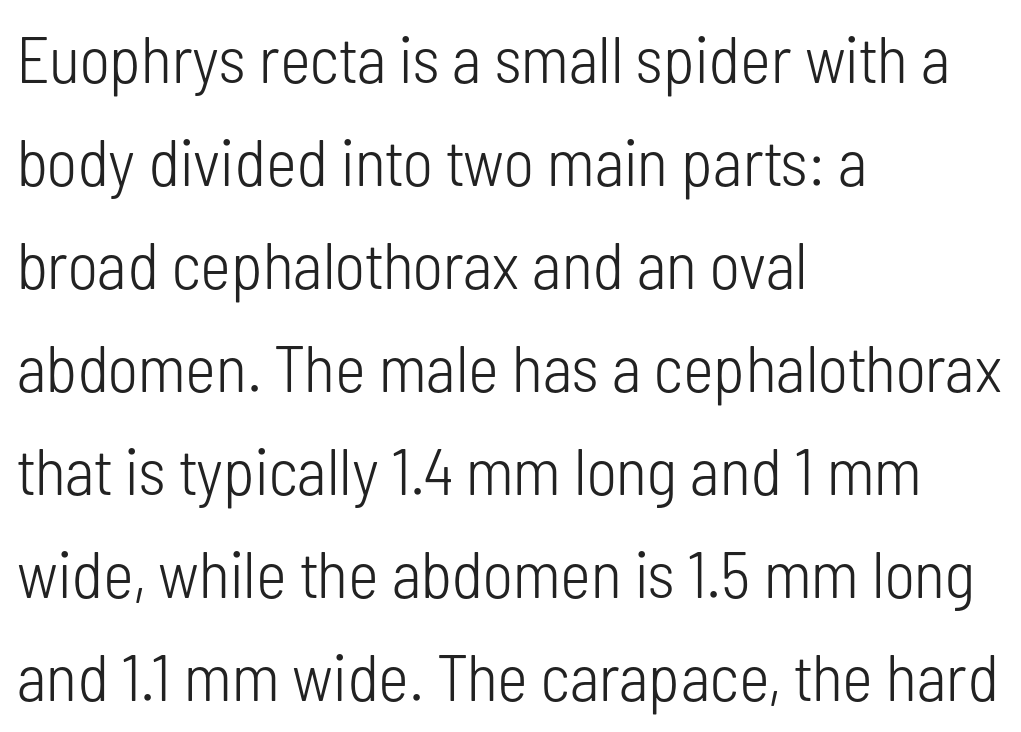
The image shows 66 px light, condensed sans-serif type, upright; set left-aligned, normal line spacing (1.56x), normal letter spacing, not underlined; low stroke contrast and a medium x-height.
